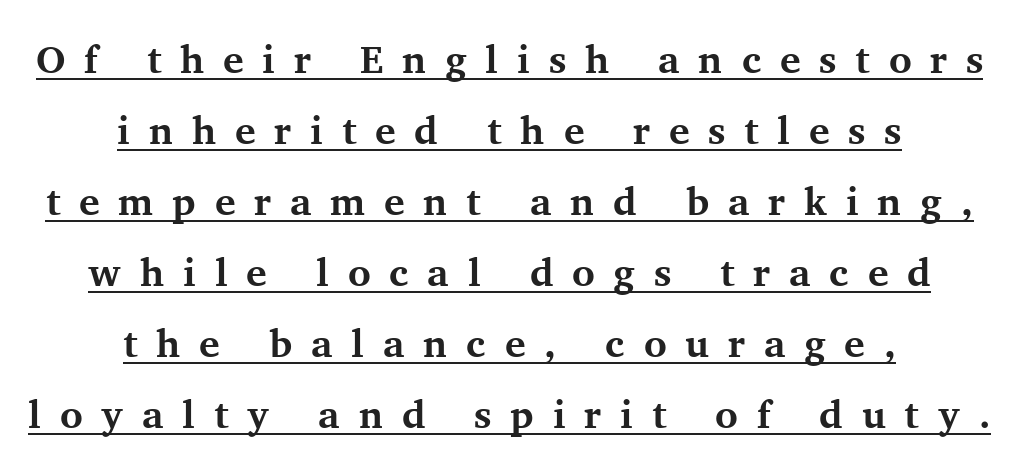
The image shows 39 px bold serif type, upright; set centered, line spacing 1.82x, unusually wide letter spacing (+0.48 em), underlined; medium stroke contrast and a medium x-height.
